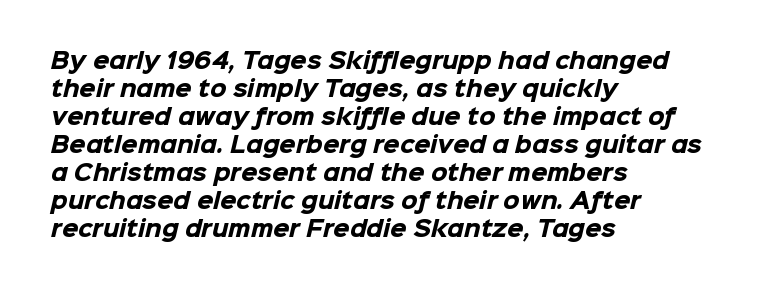
Short and long lines alike share a common starting point at left. Every letter is thick-stroked: bold, no question. Interline gaps are of average width in this sample. Quick note: underline off.
